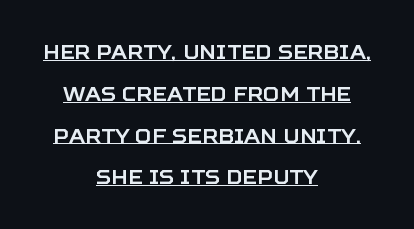
Honestly, the letter spacing is just normal — you wouldn't notice it. Descenders here cross a horizontal rule under the line. The space between consecutive lines is lavish. The paragraph shown floats in the horizontal middle. A typesetter would mark this as roman, not italic.
